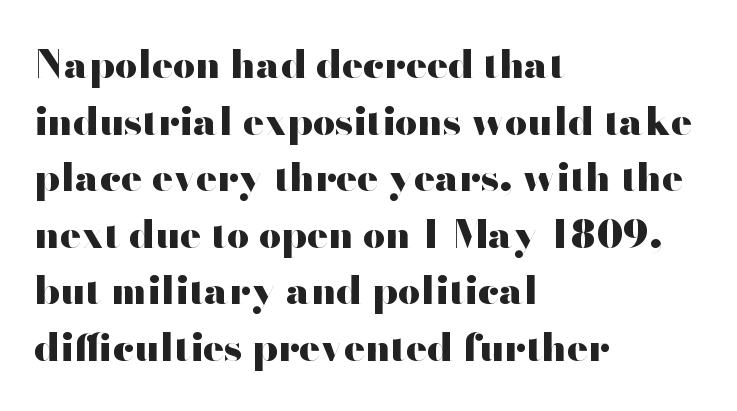
The image shows 39 px heavy, wide sans-serif type, upright; set left-aligned, normal line spacing (1.45x), normal letter spacing, not underlined; high stroke contrast and a small x-height.
